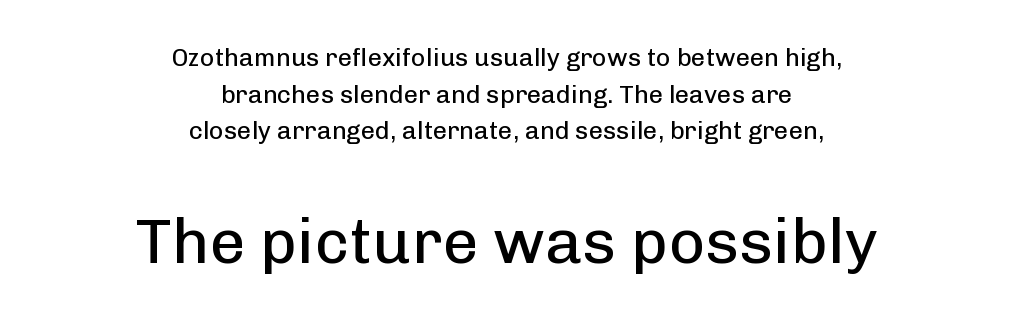
{"serif": "no", "italic": "no", "bold": "no", "weight": "regular", "width": "normal", "stroke_contrast": "low", "x_height": "medium", "monospaced": "no", "underline": "no", "align": "center", "line_spacing": "normal", "line_spacing_ratio": 1.47, "letter_spacing": "normal", "letter_spacing_em": 0.0, "larger_block": "second", "size_ratio": 2.52, "glyph_px": 63}
